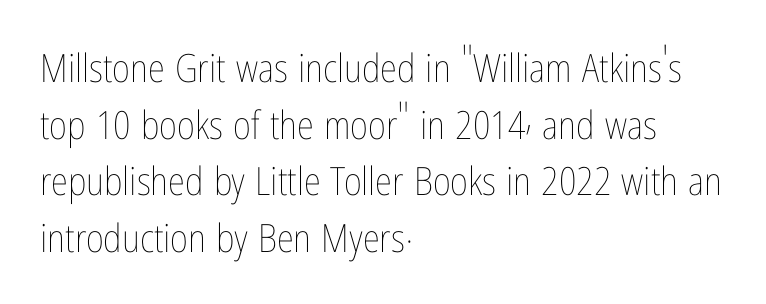
The image shows 39 px thin, condensed type, upright; set left-aligned, normal line spacing (1.45x), normal letter spacing, not underlined; low stroke contrast and a medium x-height.
